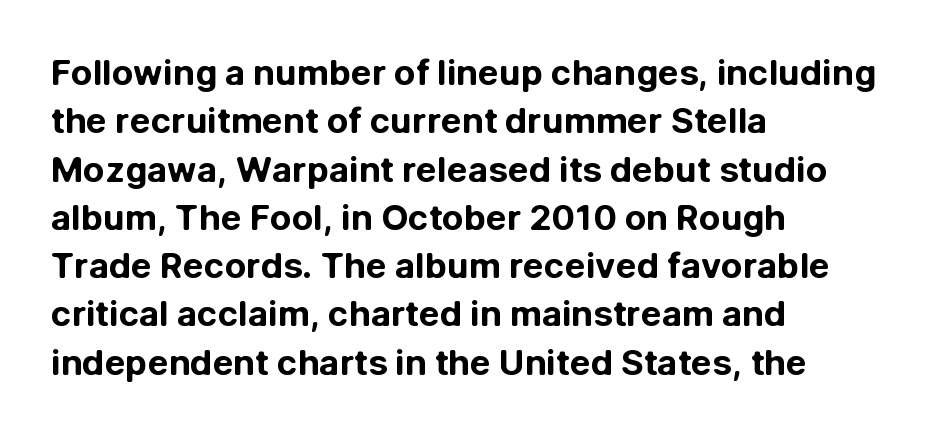
Every letter is thick-stroked: bold, no question. Quick note: underline off. The horizontal fit of the characters is conventional and even. This is the regular roman posture of the typeface. Leftover space on each line is placed entirely after the last word.
